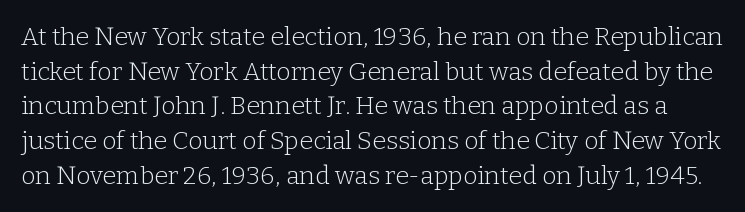
Every character sits straight up, as roman type does. Spacing between characters is what you'd get straight out of the box. Stems and bowls with no extra thickness — not bold. Evenly set lines give the paragraph a standard silhouette.
